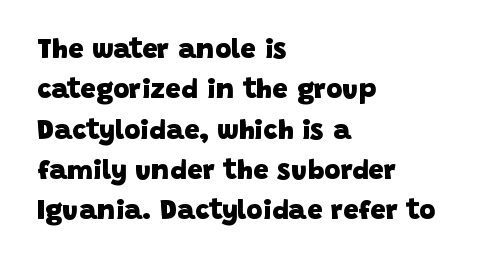
A classic flush-left, rag-right setting is used for this passage. A typesetter would call this zero additional tracking. Letters rest on an invisible, unmarked baseline. The rendering uses a bold face; every stroke is thick and dark. Rows of type keep a routine distance in the vertical direction.
